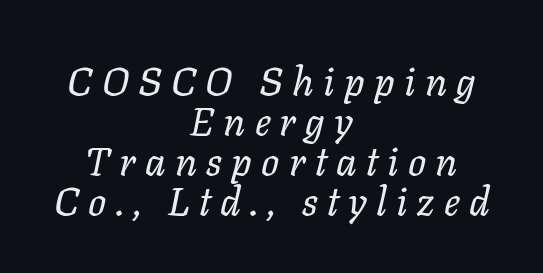
The image shows 40 px regular-weight type, italic (leaning right); set centered, tight line spacing (1.0x), unusually wide letter spacing (+0.23 em), not underlined; low stroke contrast and a medium x-height.
